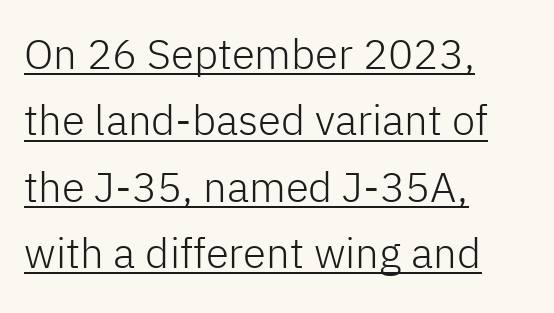
The image shows 42 px light sans-serif type, upright; set left-aligned, normal line spacing (1.58x), normal letter spacing, underlined; low stroke contrast and a medium x-height.
